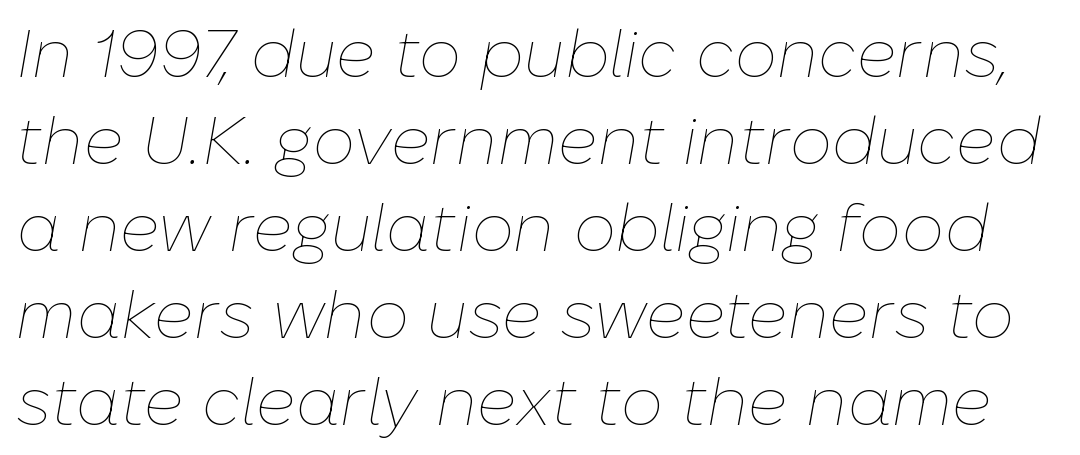
Q: Is the text bold? A: No.
Q: Is the text italic (slanted)? A: Yes, it leans right by about 10 degrees.
Q: Is the text underlined? A: No.
Q: Is the spacing between letters normal or unusually wide? A: Normal.
Q: Is the spacing between lines tight, normal or loose? A: Normal.
Q: Width (condensed, normal, or wide)? A: Normal.
Q: Stroke contrast? A: Low.
Q: x-height? A: Medium.
Q: Monospaced? A: No.
